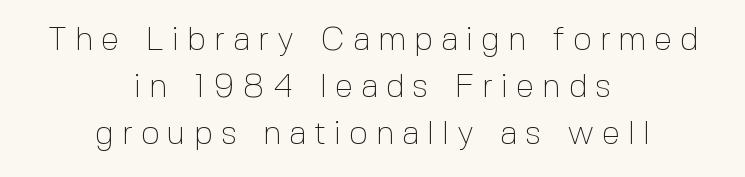
{"serif": "no", "italic": "no", "bold": "no", "weight": "thin", "width": "normal", "x_height": "medium", "monospaced": "no", "underline": "no", "align": "center", "line_spacing": "normal", "line_spacing_ratio": 1.43, "letter_spacing": "wide", "letter_spacing_em": 0.24, "glyph_px": 33}
